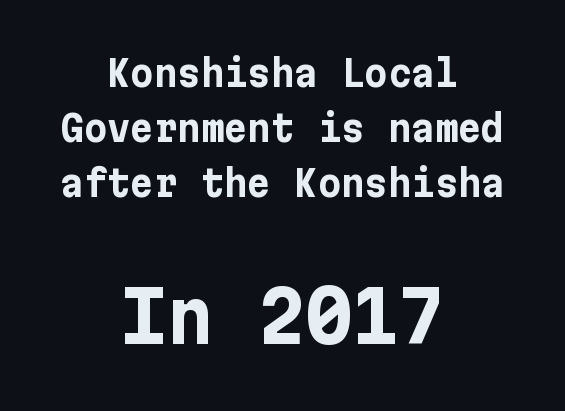
{"serif": "no", "italic": "no", "bold": "yes", "weight": "bold", "width": "normal", "stroke_contrast": "low", "x_height": "medium", "underline": "no", "align": "center", "line_spacing": "normal", "line_spacing_ratio": 1.53, "letter_spacing": "normal", "letter_spacing_em": 0.0, "larger_block": "second", "size_ratio": 1.97, "glyph_px": 71}
